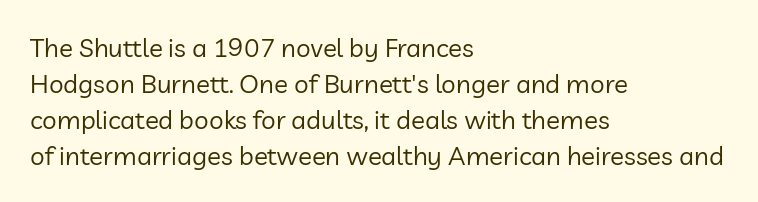
{"italic": "no", "bold": "no", "underline": "no", "align": "left", "line_spacing": "normal", "line_spacing_ratio": 1.38, "letter_spacing": "normal", "letter_spacing_em": 0.0, "glyph_px": 26}
